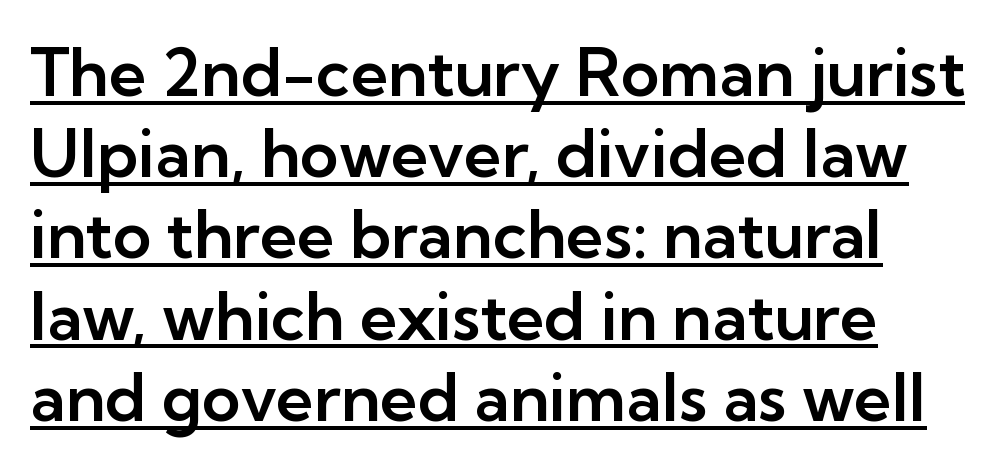
The setting favours the left margin, as ordinary paragraphs usually do. The characters display no serif detailing; their extremities are plain. A typographer would call this underscored text. Compared with typical body copy, the letter spacing here is the same. The letters advance in unequal steps, a hallmark of proportional type. The font's upright variant was chosen for this text.
